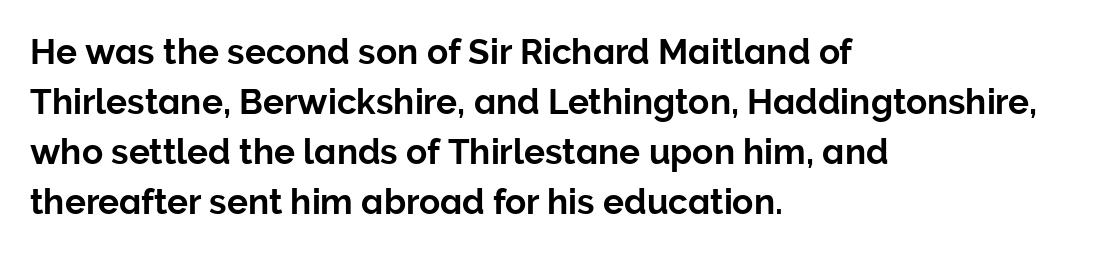
The passage shown is typed in a proportional face where columns would drift. No word sits above an underline. The lines are quadded left. The typography opts for an upright posture over an oblique one. Unlike a traditional serif, this face leaves its strokes unadorned. One glance says typical: line gaps are just what's usual.
